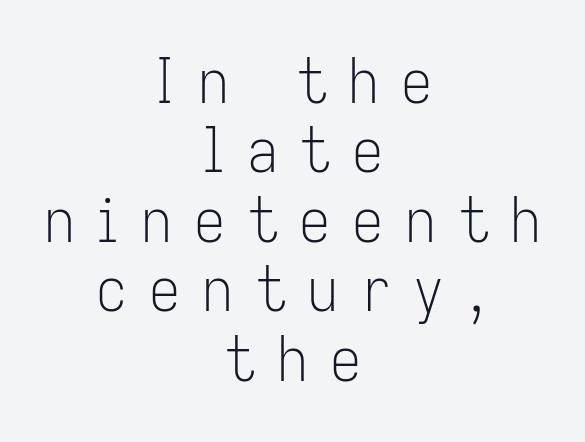
The image shows 62 px light, condensed sans-serif type, upright; set centered, tight line spacing (1.12x), unusually wide letter spacing (+0.35 em), not underlined; low stroke contrast and a medium x-height.
